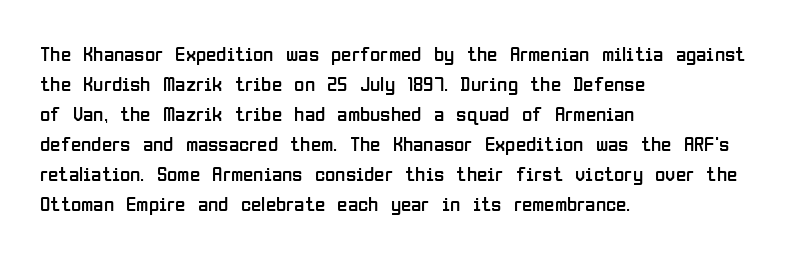
{"italic": "no", "bold": "no", "underline": "no", "align": "left", "line_spacing": "normal", "line_spacing_ratio": 1.43, "letter_spacing": "normal", "letter_spacing_em": 0.0, "glyph_px": 21}
